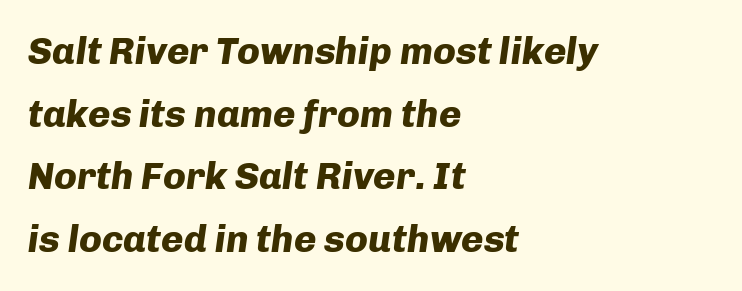
{"italic": "yes", "lean": "right", "slant_degrees": 8, "bold": "yes", "weight": "heavy", "width": "normal", "stroke_contrast": "low", "x_height": "medium", "monospaced": "no", "underline": "no", "align": "left", "line_spacing": "normal", "line_spacing_ratio": 1.65, "letter_spacing": "normal", "letter_spacing_em": 0.0, "glyph_px": 38}
